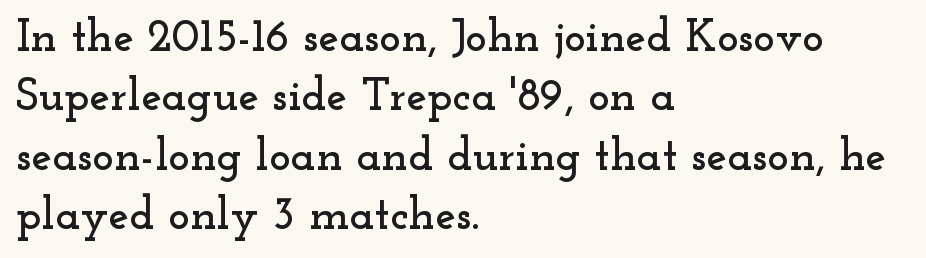
{"serif": "yes", "italic": "no", "width": "wide", "stroke_contrast": "low", "x_height": "small", "monospaced": "no", "underline": "no", "align": "left", "line_spacing": "normal", "line_spacing_ratio": 1.29, "letter_spacing": "normal", "letter_spacing_em": 0.0, "glyph_px": 46}
